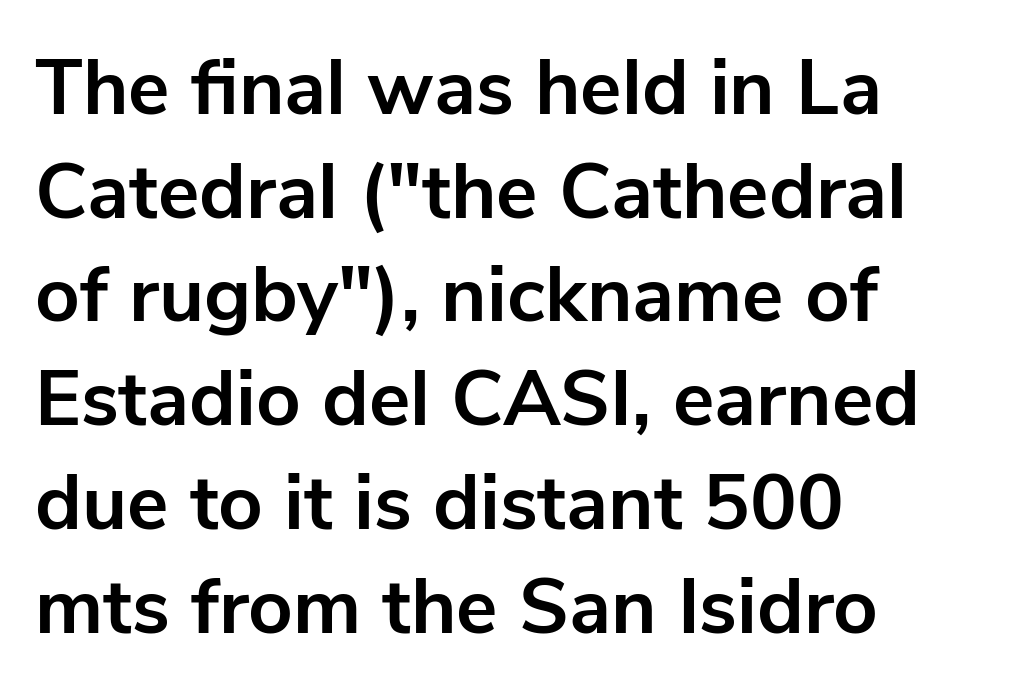
Q: Is the text bold? A: Yes.
Q: Is the text italic (slanted)? A: No, it is upright.
Q: Is the typeface a serif or a sans-serif typeface? A: Sans-serif.
Q: Is the text underlined? A: No.
Q: How is the paragraph aligned? A: Left-aligned.
Q: Is the spacing between letters normal or unusually wide? A: Normal.
Q: Is the spacing between lines tight, normal or loose? A: Normal.
Q: Width (condensed, normal, or wide)? A: Normal.
Q: Stroke contrast? A: Low.
Q: x-height? A: Medium.
Q: Monospaced? A: No.
